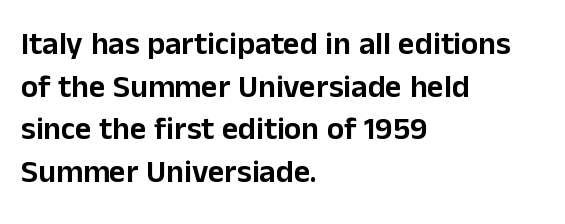
Q: Is the text italic (slanted)? A: No, it is upright.
Q: Is the typeface a serif or a sans-serif typeface? A: Sans-serif.
Q: Is the text underlined? A: No.
Q: How is the paragraph aligned? A: Left-aligned.
Q: Is the spacing between letters normal or unusually wide? A: Normal.
Q: Is the spacing between lines tight, normal or loose? A: Normal.
Q: Width (condensed, normal, or wide)? A: Normal.
Q: Stroke contrast? A: Low.
Q: x-height? A: Medium.
Q: Monospaced? A: No.
